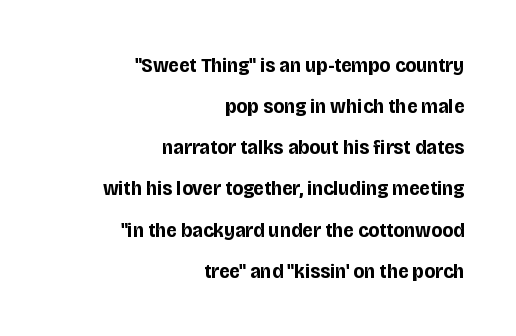
Bold? Absolutely — the strokes are thick and heavy. Leading: increased. The strip under each line holds only bare page. How are the letters spaced? Ordinarily, with no added tracking. Ordinary non-slanted type is in use. Each line ends at the same right margin while the left side varies.
